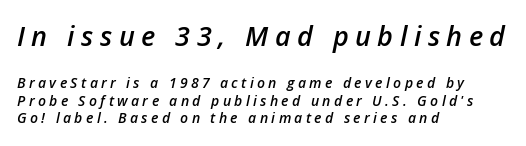
{"italic": "yes", "lean": "right", "slant_degrees": 12, "bold": "semi", "underline": "no", "align": "left", "line_spacing": "normal", "line_spacing_ratio": 1.27, "letter_spacing": "wide", "letter_spacing_em": 0.24, "larger_block": "first", "size_ratio": 1.93, "glyph_px": 27}
